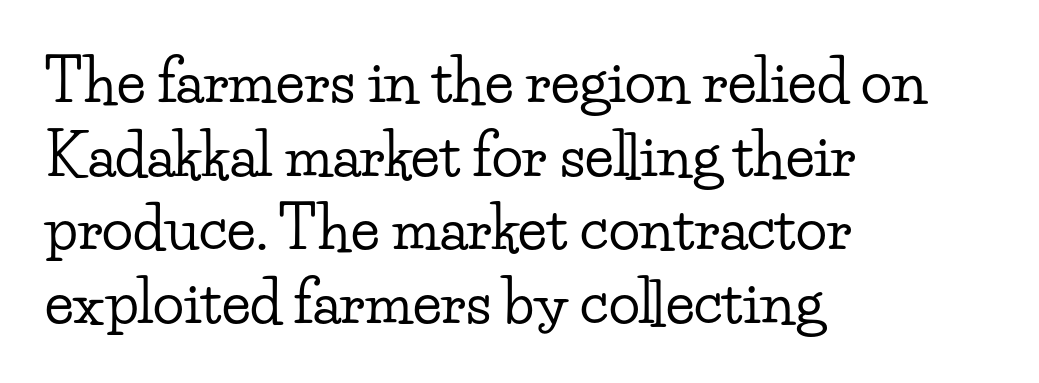
The image shows 58 px wide serif type, upright; set left-aligned, normal line spacing (1.27x), normal letter spacing, not underlined; low stroke contrast and a small x-height.
